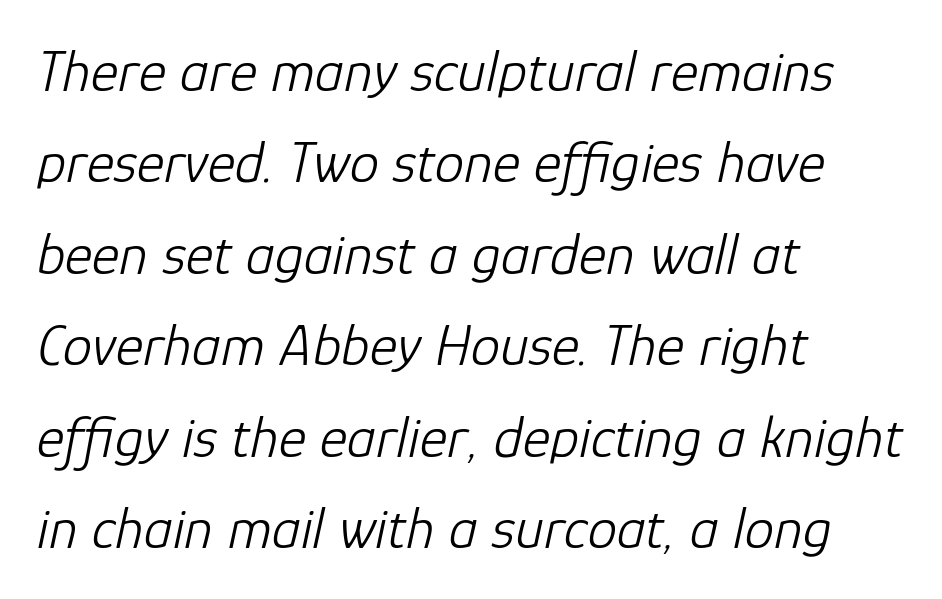
Q: Is the text bold? A: No.
Q: Is the text italic (slanted)? A: Yes, it leans right by about 12 degrees.
Q: Is the text underlined? A: No.
Q: How is the paragraph aligned? A: Left-aligned.
Q: Is the spacing between letters normal or unusually wide? A: Normal.
Q: Is the spacing between lines tight, normal or loose? A: Normal.
Q: Width (condensed, normal, or wide)? A: Normal.
Q: Stroke contrast? A: Low.
Q: x-height? A: Medium.
Q: Monospaced? A: No.
